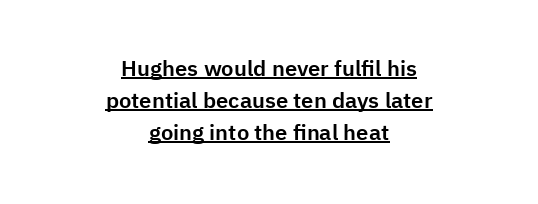
The image shows 22 px text type, upright; set centered, normal line spacing (1.46x), normal letter spacing, underlined.
